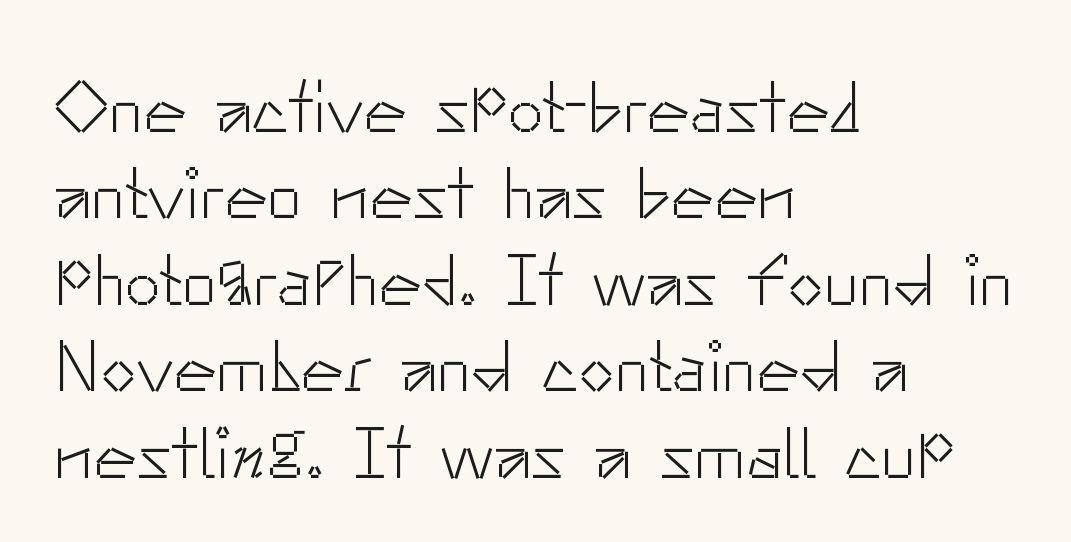
The image shows 72 px light sans-serif type, upright; set left-aligned, line spacing 1.2x, normal letter spacing, not underlined; low stroke contrast and a small x-height.
